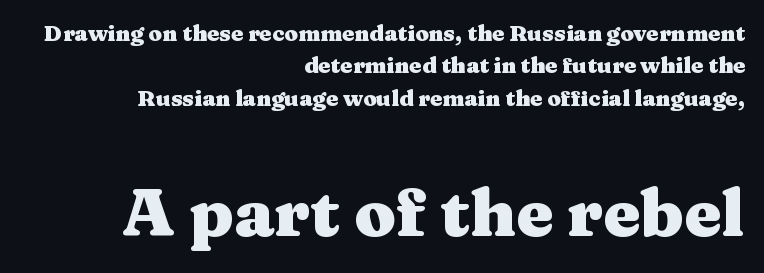
The image shows 67 px heavy, wide serif type, upright; set right-aligned, normal line spacing (1.47x), normal letter spacing, not underlined; the second (bottom) block is 3.05x larger; medium stroke contrast and a medium x-height.
